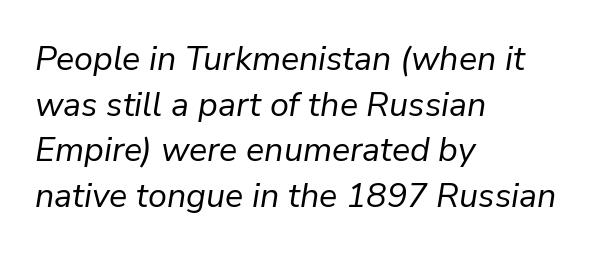
{"italic": "yes", "lean": "right", "slant_degrees": 9, "bold": "no", "weight": "regular", "width": "normal", "stroke_contrast": "low", "x_height": "medium", "monospaced": "no", "underline": "no", "align": "left", "line_spacing": "normal", "line_spacing_ratio": 1.34, "letter_spacing": "normal", "letter_spacing_em": 0.0, "glyph_px": 34}
